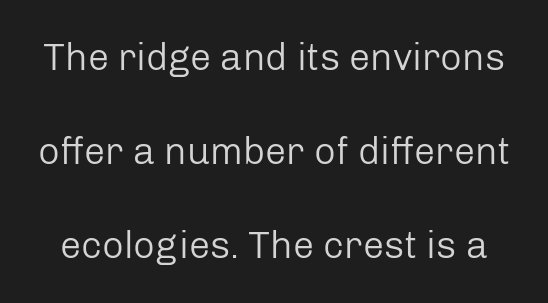
{"serif": "no", "italic": "no", "bold": "no", "weight": "regular", "width": "normal", "stroke_contrast": "low", "x_height": "medium", "monospaced": "no", "underline": "no", "line_spacing": "loose", "line_spacing_ratio": 2.48, "letter_spacing": "normal", "letter_spacing_em": 0.0, "glyph_px": 38}
